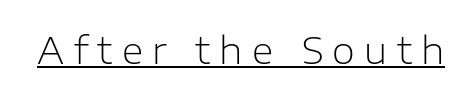
{"serif": "no", "italic": "no", "bold": "no", "weight": "light", "width": "normal", "stroke_contrast": "low", "x_height": "medium", "monospaced": "no", "underline": "yes", "letter_spacing": "wide", "letter_spacing_em": 0.25, "glyph_px": 37}
